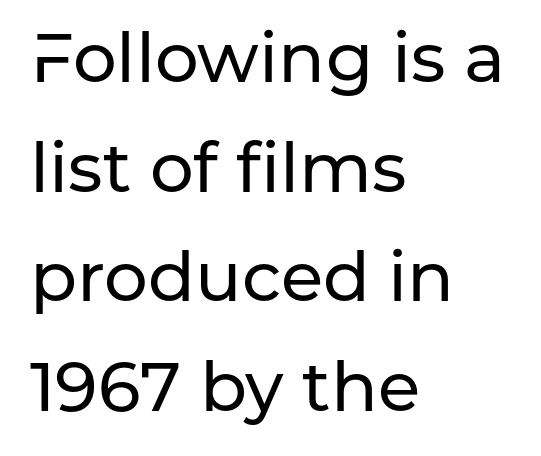
Q: Is the text italic (slanted)? A: No, it is upright.
Q: Is the typeface a serif or a sans-serif typeface? A: Sans-serif.
Q: Is the text underlined? A: No.
Q: How is the paragraph aligned? A: Left-aligned.
Q: Is the spacing between letters normal or unusually wide? A: Normal.
Q: Is the spacing between lines tight, normal or loose? A: Normal.
Q: Width (condensed, normal, or wide)? A: Normal.
Q: Stroke contrast? A: Low.
Q: x-height? A: Medium.
Q: Monospaced? A: No.
